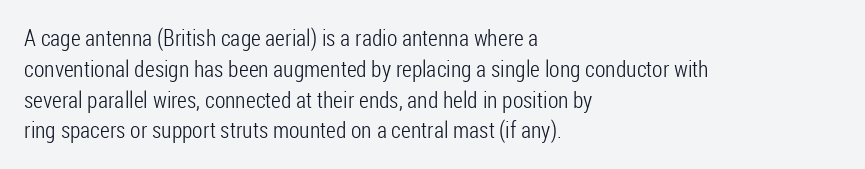
{"italic": "no", "bold": "no", "underline": "no", "align": "left", "line_spacing": "normal", "line_spacing_ratio": 1.34, "letter_spacing": "normal", "letter_spacing_em": 0.0, "glyph_px": 23}
